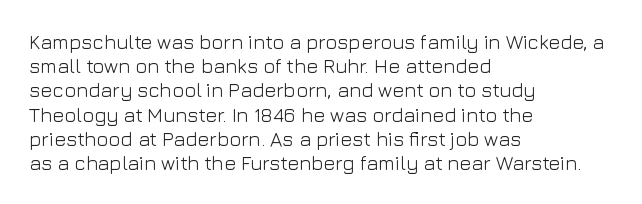
Q: Is the text bold? A: No.
Q: Is the text italic (slanted)? A: No, it is upright.
Q: Is the text underlined? A: No.
Q: How is the paragraph aligned? A: Left-aligned.
Q: Is the spacing between letters normal or unusually wide? A: Normal.
